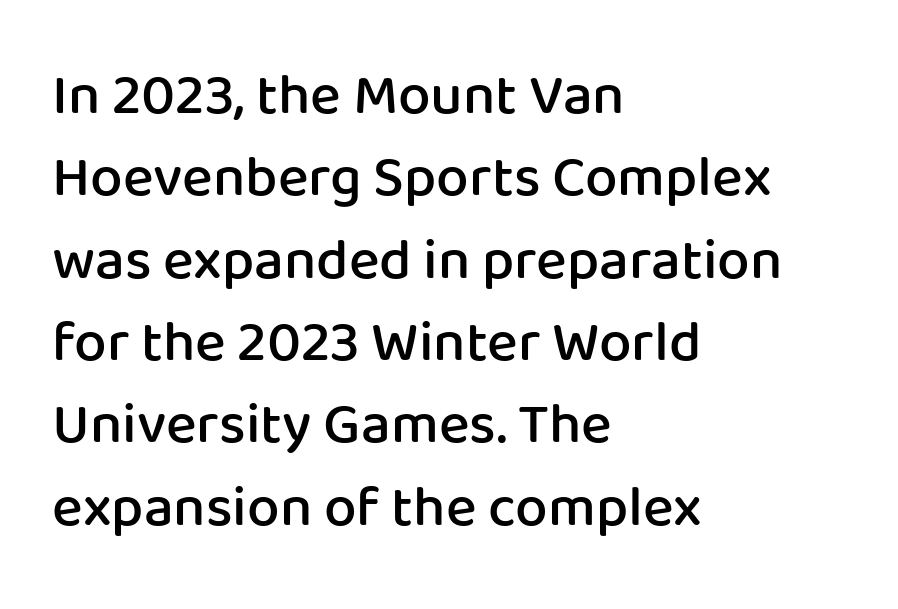
{"serif": "no", "italic": "no", "bold": "semi", "weight": "semibold", "width": "normal", "stroke_contrast": "low", "x_height": "medium", "monospaced": "no", "underline": "no", "align": "left", "line_spacing": "normal", "line_spacing_ratio": 1.42, "letter_spacing": "normal", "letter_spacing_em": 0.0, "glyph_px": 58}
